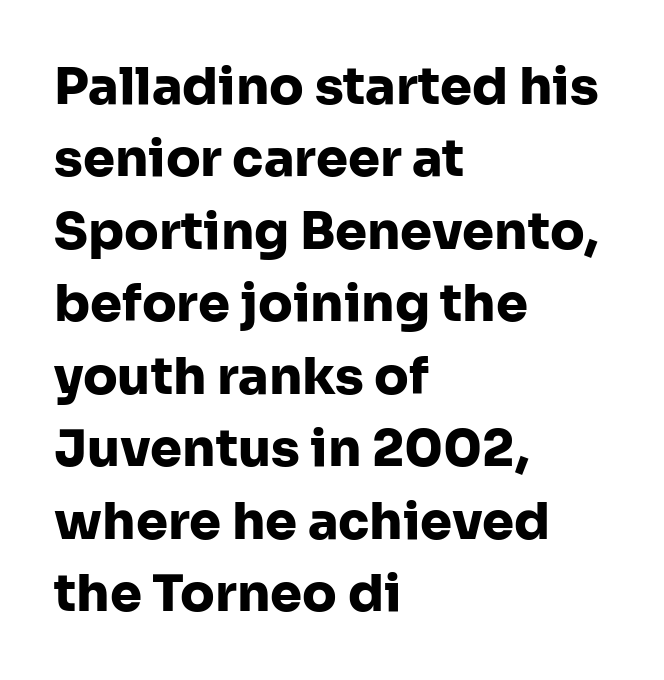
The text block is weighted toward the left margin, trailing off unevenly rightward. Here the glyphs are tracked normally, forming tight word shapes. Strokes here are thick enough to call this a true bold. This is sans-serif lettering, the kind often seen on screens and signage.
